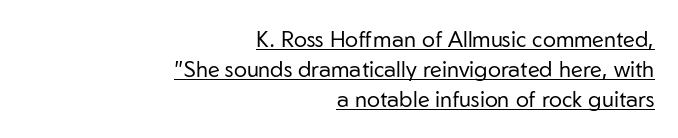
The lettering holds an erect, upright posture throughout. Vertically, the passage feels balanced, rows spaced as you'd expect. The rendered words wear a rule along their underside. Horizontal alignment here is rightward, an uncommon choice for prose. The cut favours lightness, reaching ordinary text weight at its darkest. Tracking value appears to be zero — textbook default spacing.
